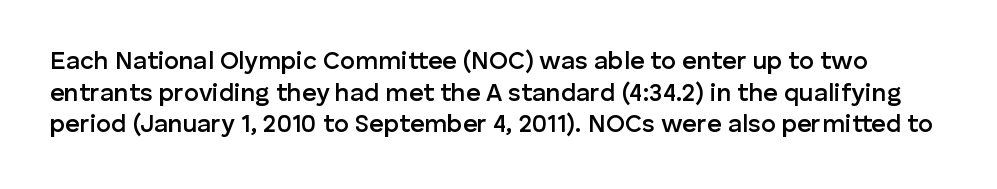
You could call the tracking neutral — neither tight nor loose. One glance says typical: line gaps are just what's usual. Upright lettering throughout. The typesetting leans somewhat heavy: a semibold. Any mark beneath the type? The region is blank.
